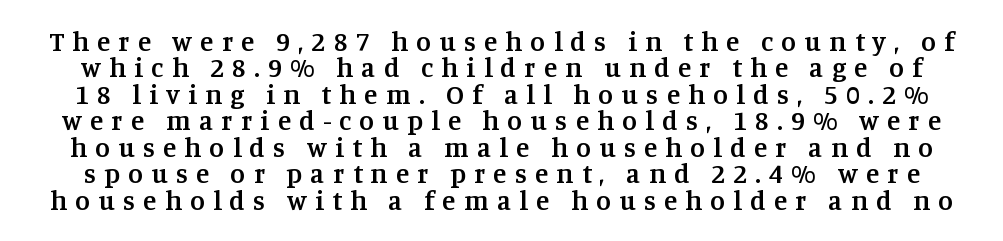
The image shows 27 px text type, upright; set tight line spacing (0.98x), unusually wide letter spacing (+0.31 em), not underlined.
